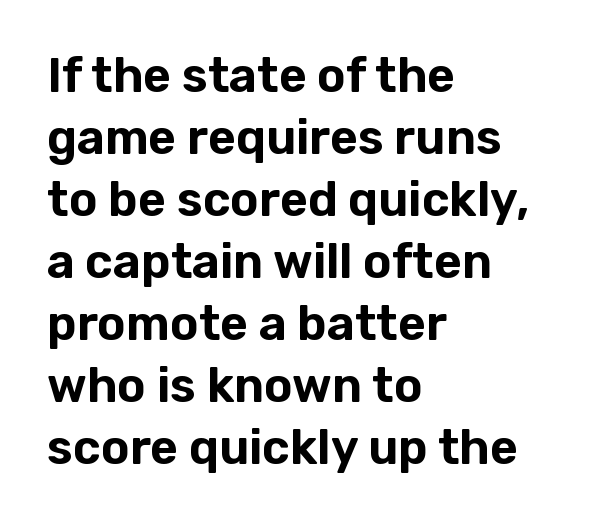
The image shows 48 px sans-serif type, upright; set left-aligned, normal line spacing (1.29x), normal letter spacing, not underlined; low stroke contrast and a medium x-height.
